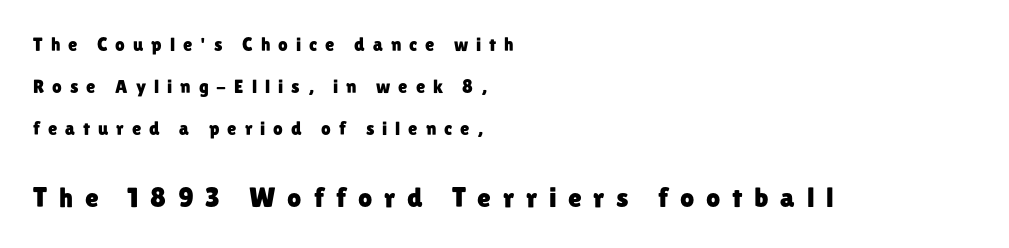
Q: Is the text italic (slanted)? A: No, it is upright.
Q: Is the typeface a serif or a sans-serif typeface? A: Sans-serif.
Q: Is the text underlined? A: No.
Q: How is the paragraph aligned? A: Left-aligned.
Q: Is the spacing between letters normal or unusually wide? A: Unusually wide.
Q: Is the spacing between lines tight, normal or loose? A: Loose.
Q: Which block of text is set in a larger size, the first (top) or the second (bottom)? A: The second (bottom) one.
Q: Width (condensed, normal, or wide)? A: Normal.
Q: Stroke contrast? A: Low.
Q: x-height? A: Medium.
Q: Monospaced? A: No.
